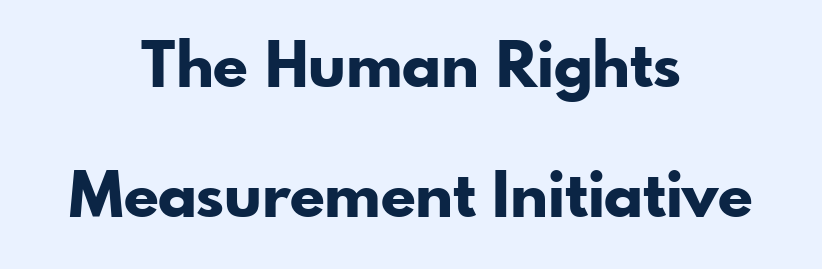
The gaps between neighbouring characters are ordinary and unremarkable. Ascenders rise straight up at ninety degrees. The rendering uses a bold face; every stroke is thick and dark. Students, observe: this is what heavily led, spacious text looks like. The lines in this sample share a center point and differ in where they start and stop.
